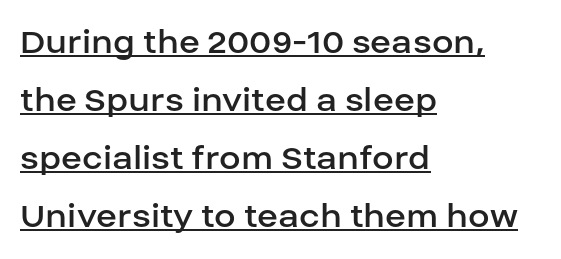
{"serif": "no", "italic": "no", "bold": "no", "weight": "regular", "width": "normal", "stroke_contrast": "low", "x_height": "large", "monospaced": "no", "underline": "yes", "align": "left", "line_spacing": "normal", "line_spacing_ratio": 1.49, "letter_spacing": "normal", "letter_spacing_em": 0.0, "glyph_px": 39}
